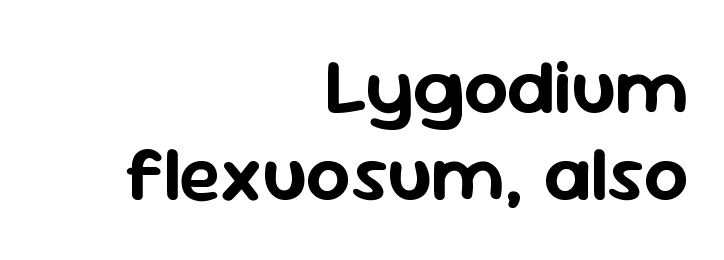
The image shows 78 px sans-serif type, upright; set right-aligned, tight line spacing (1.12x), normal letter spacing, not underlined; low stroke contrast and a medium x-height.
